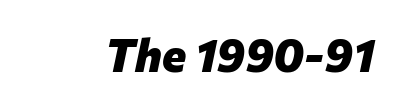
The image shows 46 px heavy type, italic (leaning right); set normal letter spacing, not underlined; low stroke contrast and a medium x-height.
